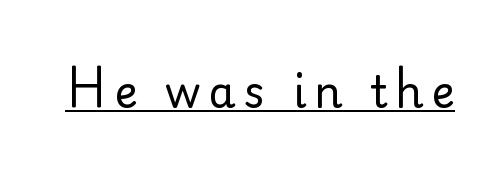
The image shows 44 px regular-weight sans-serif type, upright; set underlined; low stroke contrast and a small x-height.
